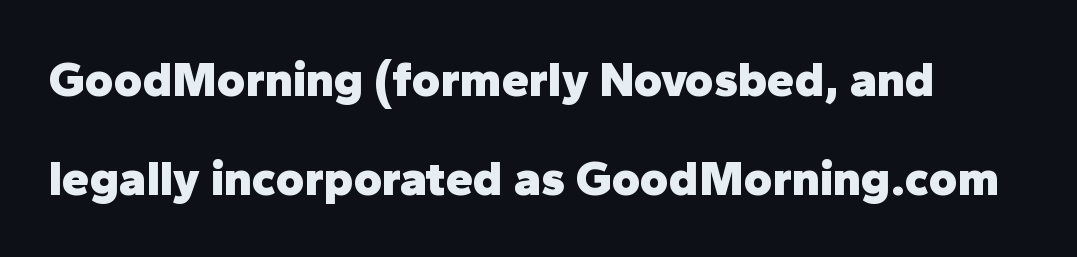
Check the space under the baseline: it is left empty. The letters advance in unequal steps, a hallmark of proportional type. Look at the tracking — it's just the regular setting, nothing added. The designer dialed line spacing up above the default. Notice how thick the strokes are: this is what a full bold looks like.
